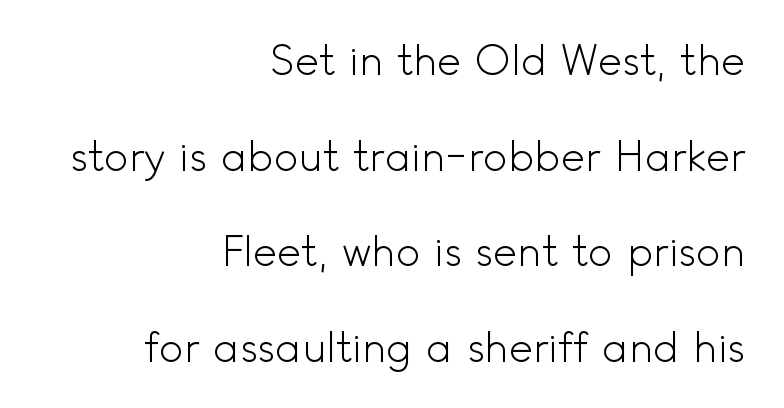
The text was rendered using a sans face with plain stroke endings. The gaps between neighbouring characters are ordinary and unremarkable. Descender tails drop into unmarked territory. Vertical spacing — loose. The compositor pushed each line to the right boundary.
